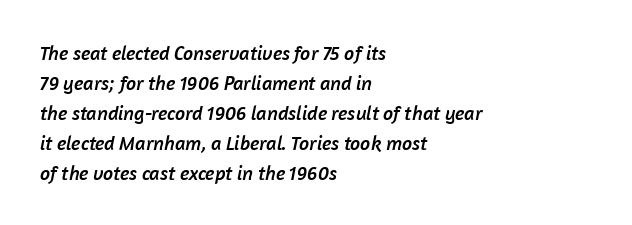
The image shows 20 px text type; set left-aligned, normal line spacing (1.5x), normal letter spacing, not underlined.
